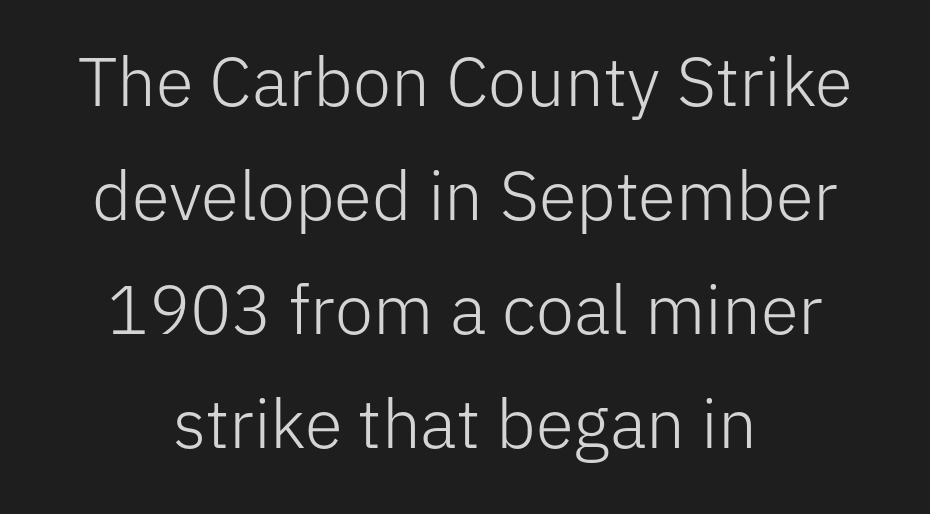
Q: Is the text bold? A: No.
Q: Is the text italic (slanted)? A: No, it is upright.
Q: Is the typeface a serif or a sans-serif typeface? A: Sans-serif.
Q: Is the text underlined? A: No.
Q: How is the paragraph aligned? A: Centered.
Q: Is the spacing between letters normal or unusually wide? A: Normal.
Q: Is the spacing between lines tight, normal or loose? A: Normal.
Q: Width (condensed, normal, or wide)? A: Normal.
Q: Stroke contrast? A: Low.
Q: x-height? A: Medium.
Q: Monospaced? A: No.
